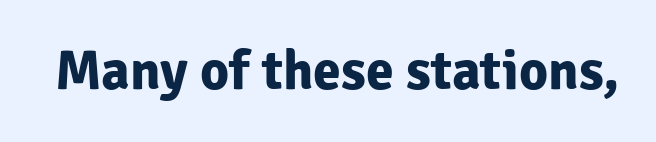
{"serif": "no", "italic": "no", "bold": "yes", "weight": "bold", "width": "normal", "stroke_contrast": "low", "x_height": "medium", "monospaced": "no", "underline": "no", "letter_spacing": "normal", "letter_spacing_em": 0.0, "glyph_px": 56}
